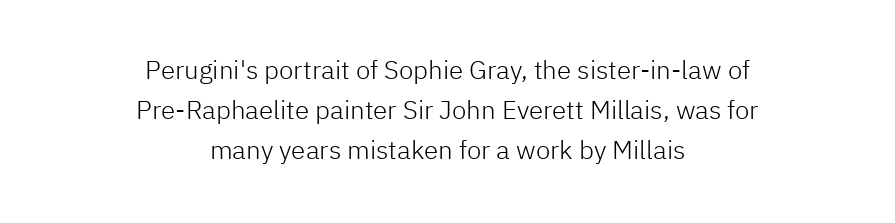
Clear beneath every line of the passage. The whitespace from short lines is split evenly between both sides. The space between consecutive lines is moderate. You can tell it's not italic because the verticals are truly vertical.
